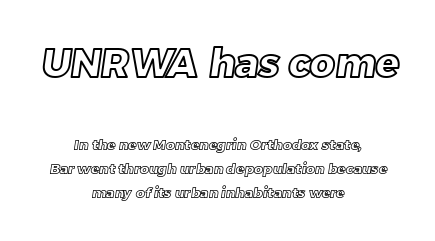
{"width": "normal", "x_height": "large", "monospaced": "no", "underline": "no", "align": "center", "line_spacing_ratio": 1.72, "letter_spacing": "normal", "letter_spacing_em": 0.0, "larger_block": "first", "size_ratio": 2.79, "glyph_px": 39}
